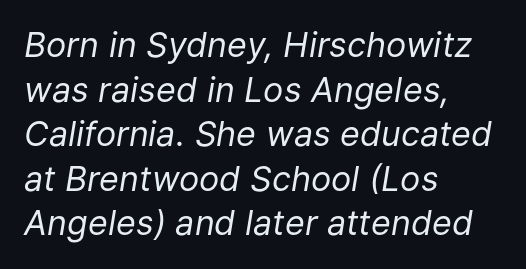
Q: Is the text bold? A: No.
Q: Is the text italic (slanted)? A: Yes, it leans right by about 9 degrees.
Q: Is the text underlined? A: No.
Q: How is the paragraph aligned? A: Left-aligned.
Q: Is the spacing between letters normal or unusually wide? A: Normal.
Q: Is the spacing between lines tight, normal or loose? A: Normal.
Q: Width (condensed, normal, or wide)? A: Normal.
Q: Stroke contrast? A: Low.
Q: x-height? A: Medium.
Q: Monospaced? A: No.
